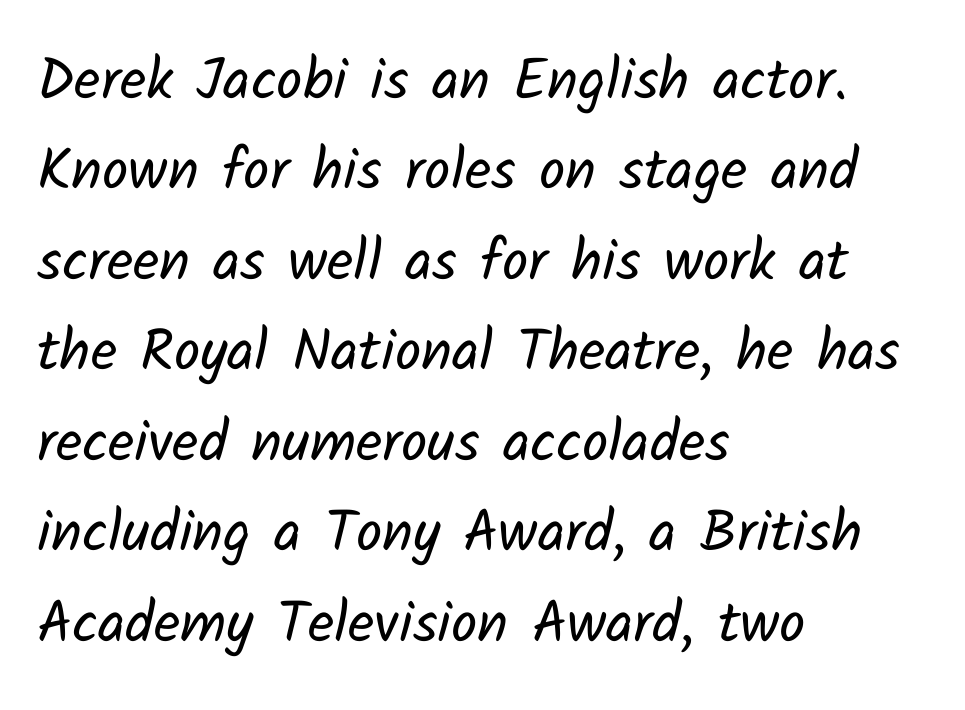
Q: Is the text bold? A: No.
Q: Is the typeface a serif or a sans-serif typeface? A: Sans-serif.
Q: Is the text underlined? A: No.
Q: How is the paragraph aligned? A: Left-aligned.
Q: Is the spacing between letters normal or unusually wide? A: Normal.
Q: Is the spacing between lines tight, normal or loose? A: Normal.
Q: Width (condensed, normal, or wide)? A: Normal.
Q: Stroke contrast? A: Low.
Q: x-height? A: Medium.
Q: Monospaced? A: No.
